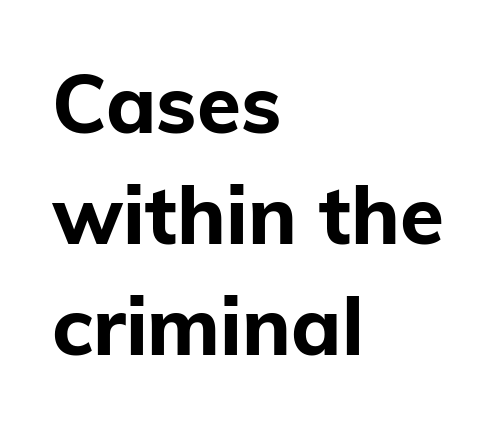
{"serif": "no", "italic": "no", "bold": "yes", "weight": "bold", "width": "normal", "stroke_contrast": "low", "x_height": "medium", "monospaced": "no", "underline": "no", "align": "left", "line_spacing": "normal", "line_spacing_ratio": 1.39, "letter_spacing": "normal", "letter_spacing_em": 0.0, "glyph_px": 80}
